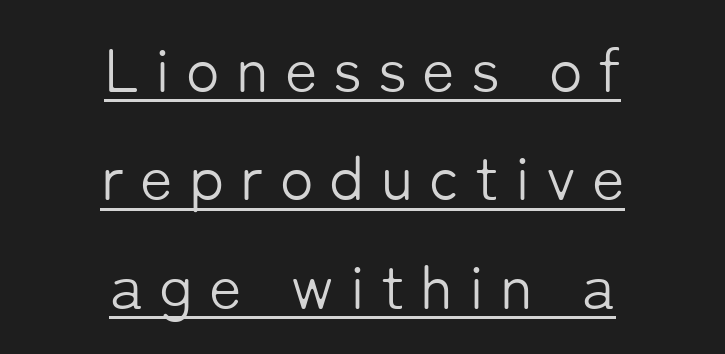
The image shows 62 px light sans-serif type, upright; set centered, line spacing 1.75x, unusually wide letter spacing (+0.26 em), underlined; low stroke contrast and a medium x-height.
